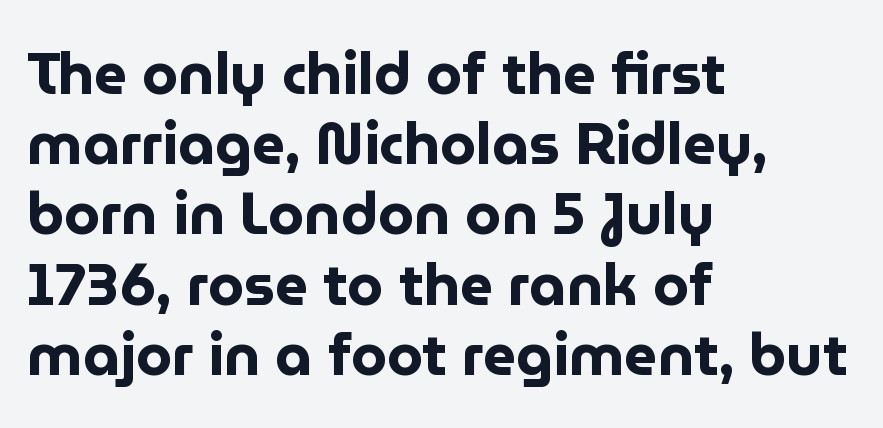
These words are printed bold, with thick strokes throughout. Do the characters align in a grid? No, the font is proportional. The paragraph shown leans on its left margin. The words here are not underlined. Stroke terminals: plain, sans-serif.
